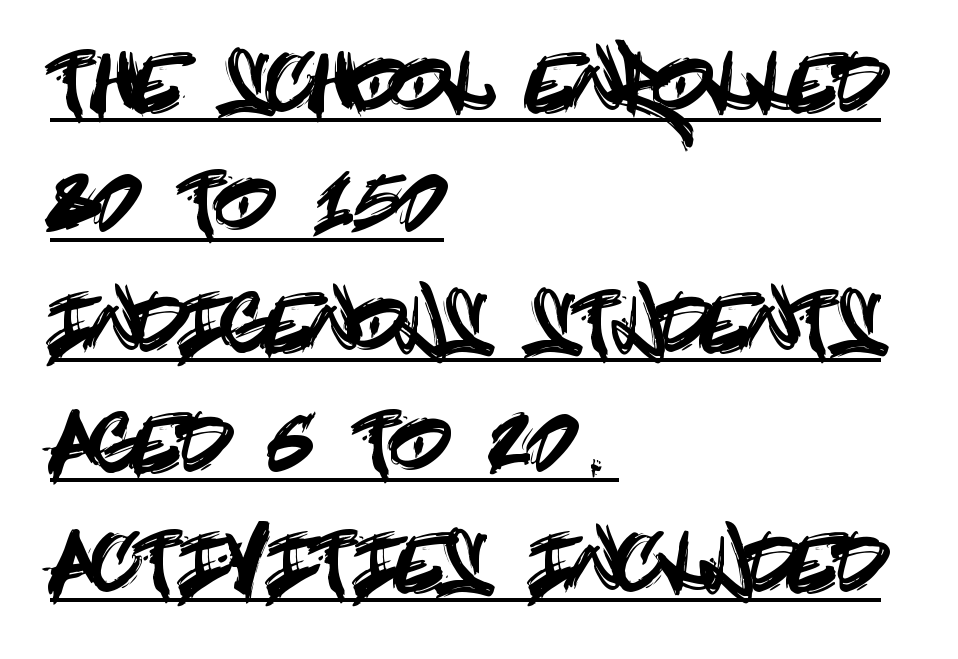
The image shows 78 px condensed sans-serif type; set left-aligned, normal line spacing (1.54x), normal letter spacing, underlined; a large x-height.
